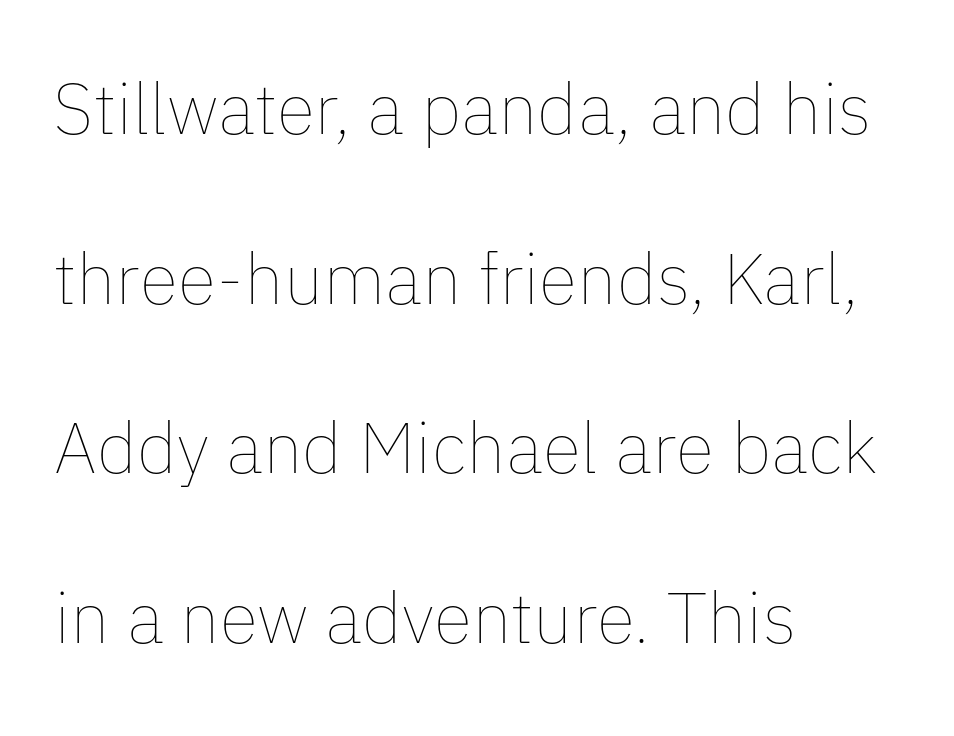
Posture: straight, roman, zero tilt. This is not heavy type; no bold has been used. These lines are rendered in a variable-pitch font. Widely set lines give the paragraph a tall, airy silhouette. A bare baseline throughout the passage. Reading down the block, your eye returns to a fixed left position each line.
